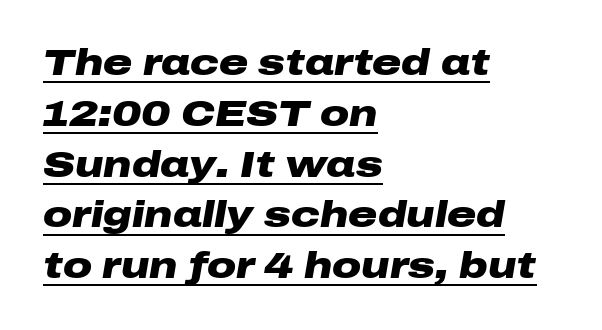
The image shows 36 px heavy, wide type, italic (leaning right); set left-aligned, normal line spacing (1.41x), normal letter spacing, underlined; low stroke contrast and a medium x-height.
